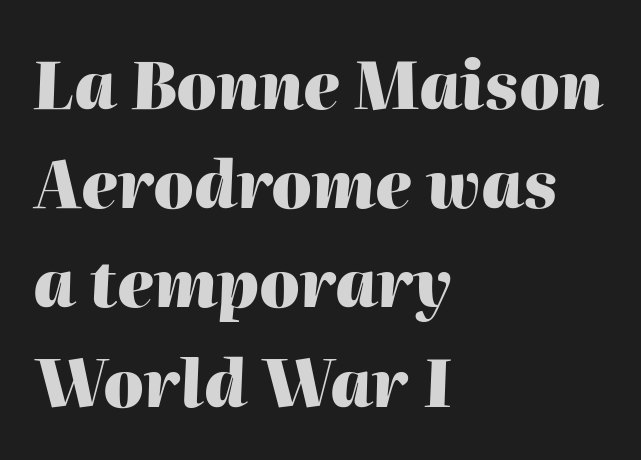
Q: Is the text bold? A: Yes.
Q: Is the text italic (slanted)? A: Yes, it leans right by about 2 degrees.
Q: Is the text underlined? A: No.
Q: How is the paragraph aligned? A: Left-aligned.
Q: Is the spacing between letters normal or unusually wide? A: Normal.
Q: Is the spacing between lines tight, normal or loose? A: Normal.
Q: Width (condensed, normal, or wide)? A: Normal.
Q: Stroke contrast? A: High.
Q: x-height? A: Medium.
Q: Monospaced? A: No.
